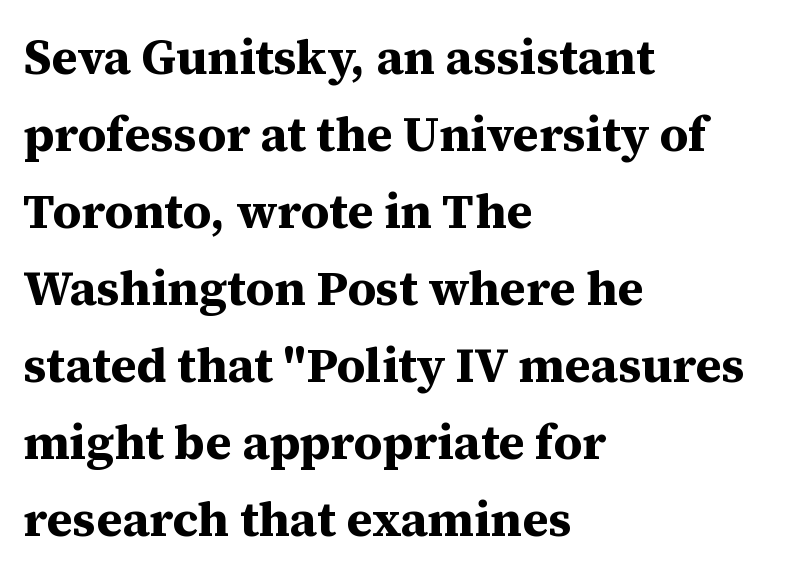
{"serif": "yes", "italic": "no", "bold": "yes", "weight": "bold", "width": "normal", "stroke_contrast": "medium", "x_height": "medium", "monospaced": "no", "underline": "no", "align": "left", "line_spacing": "normal", "line_spacing_ratio": 1.57, "letter_spacing": "normal", "letter_spacing_em": 0.0, "glyph_px": 49}
